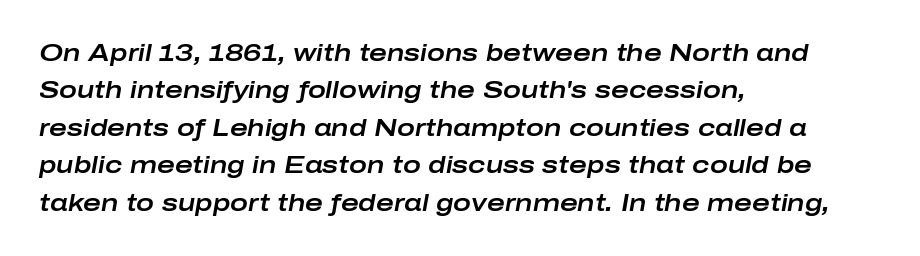
The image shows 24 px text type, italic (leaning right); set left-aligned, normal line spacing (1.56x), normal letter spacing, not underlined.
